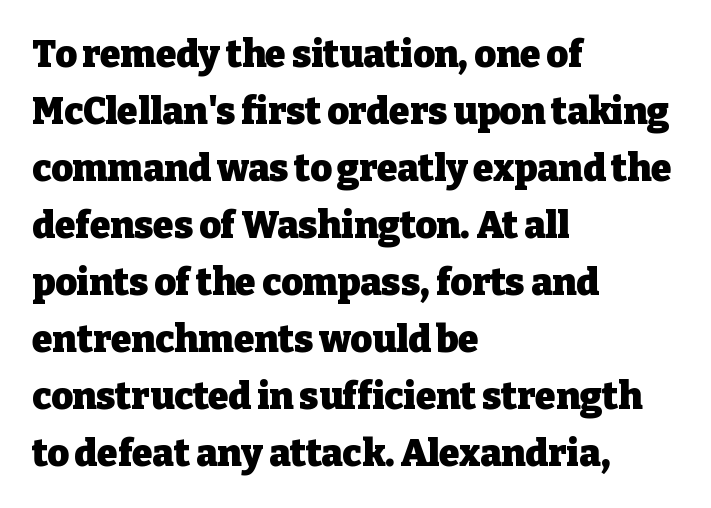
Q: Is the text bold? A: Yes.
Q: Is the text italic (slanted)? A: No, it is upright.
Q: Is the typeface a serif or a sans-serif typeface? A: Serif.
Q: Is the text underlined? A: No.
Q: How is the paragraph aligned? A: Left-aligned.
Q: Is the spacing between letters normal or unusually wide? A: Normal.
Q: Is the spacing between lines tight, normal or loose? A: Normal.
Q: Width (condensed, normal, or wide)? A: Normal.
Q: Stroke contrast? A: Low.
Q: x-height? A: Medium.
Q: Monospaced? A: No.
